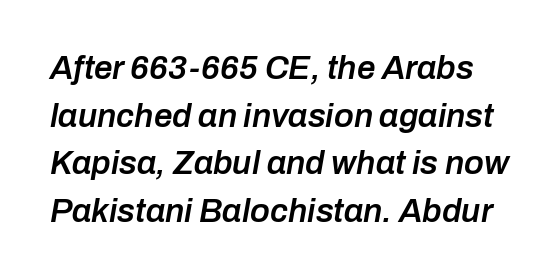
Q: Is the text bold? A: Semi-bold.
Q: Is the text italic (slanted)? A: Yes, it leans right by about 10 degrees.
Q: Is the text underlined? A: No.
Q: Is the spacing between letters normal or unusually wide? A: Normal.
Q: Is the spacing between lines tight, normal or loose? A: Normal.
Q: Width (condensed, normal, or wide)? A: Normal.
Q: Stroke contrast? A: Low.
Q: x-height? A: Medium.
Q: Monospaced? A: No.
